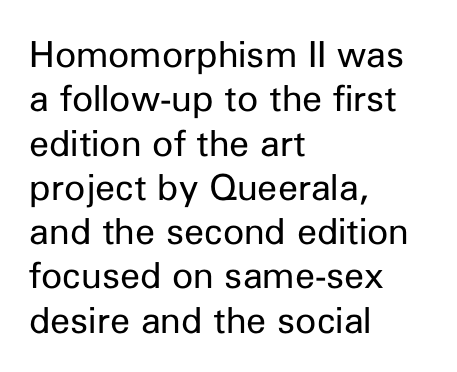
The image shows 36 px regular-weight sans-serif type, upright; set left-aligned, line spacing 1.23x, normal letter spacing, not underlined; low stroke contrast and a medium x-height.
